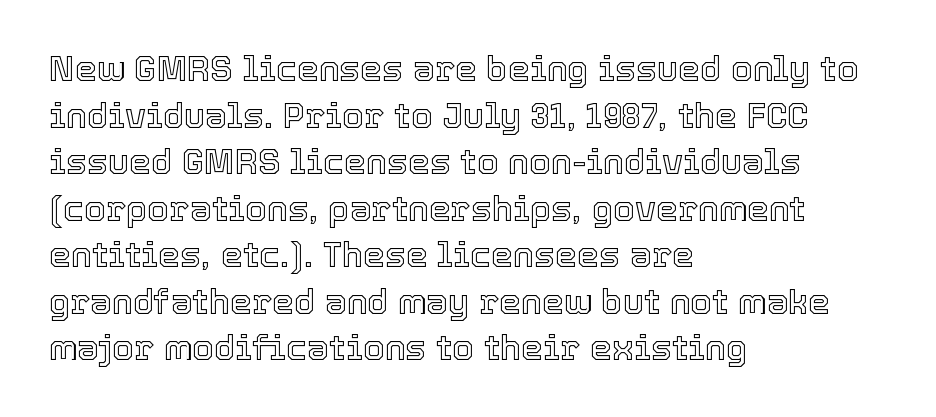
{"italic": "no", "width": "normal", "x_height": "medium", "monospaced": "no", "underline": "no", "align": "left", "line_spacing": "normal", "line_spacing_ratio": 1.33, "letter_spacing": "normal", "letter_spacing_em": 0.0, "glyph_px": 35}
